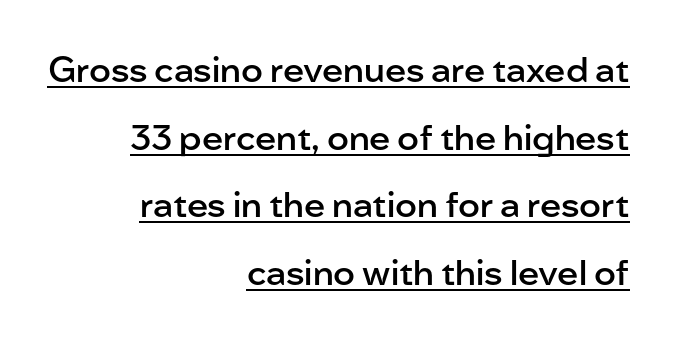
Spacing between characters is what you'd get straight out of the box. Spacing verdict: proportional, widths tailored to each character. The rendering shows plain stroke endings on the letterforms — a sans-serif design. Honestly, the underline is the first thing you notice here. Horizontal bands of white between lines are thick stripes.
